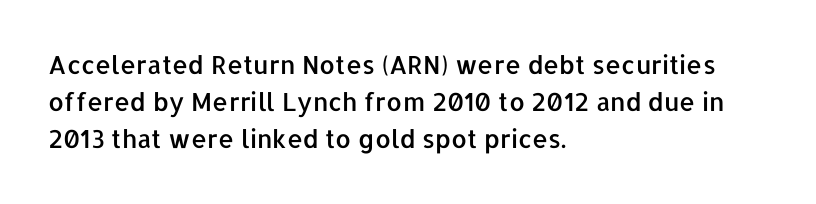
{"italic": "no", "underline": "no", "align": "left", "line_spacing": "normal", "line_spacing_ratio": 1.49, "letter_spacing": "normal", "letter_spacing_em": 0.0, "glyph_px": 25}
